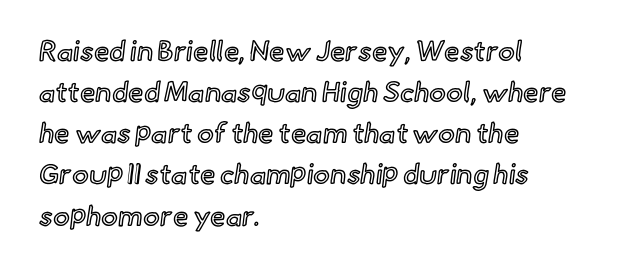
If you drew a ruler down the left edge, every line would touch it. The tracking reads as untouched default to a designer's eye. Students, observe: this is what conventionally led text looks like. You could not count columns in this text — the font is proportionally spaced. Each row of text sits above clean, open space.
